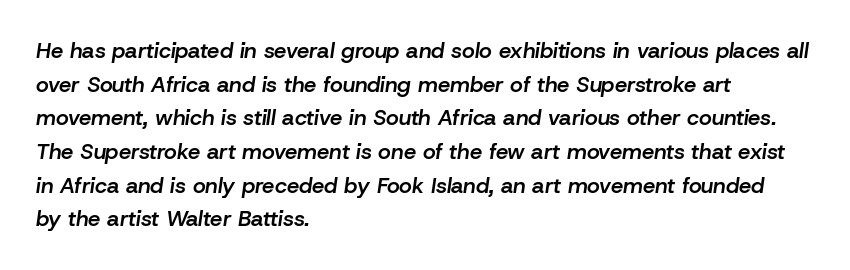
{"italic": "yes", "lean": "right", "slant_degrees": 8, "bold": "semi", "underline": "no", "align": "left", "line_spacing": "normal", "line_spacing_ratio": 1.53, "letter_spacing": "normal", "letter_spacing_em": 0.0, "glyph_px": 22}
